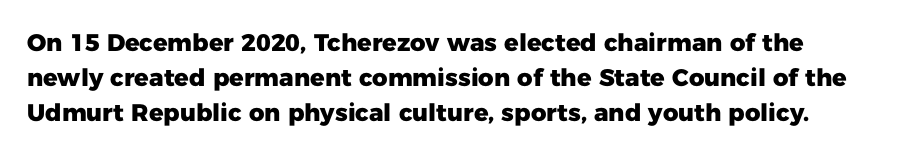
The block of text has a typical density, with ordinary space between rows. Quick note: not italic, upright. Strokes here are thick enough to call this a true bold. In terms of letterspacing, this is plain default setting. Plain, unruled lines of type.
